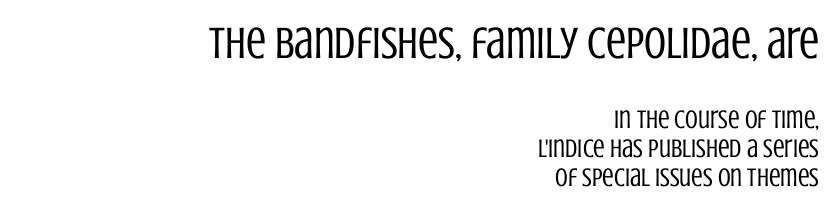
The image shows 45 px regular-weight, condensed sans-serif type, upright; set right-aligned, tight line spacing (1.11x), normal letter spacing, not underlined; the first (top) block is 1.73x larger; low stroke contrast and a large x-height.
